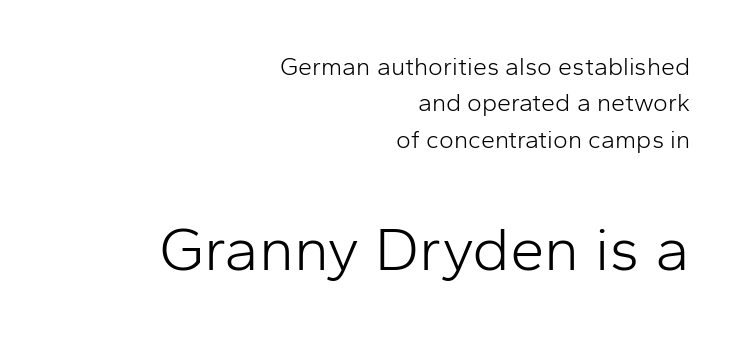
The block of text has a typical density, with ordinary space between rows. The zone under the glyphs is completely vacant. Unlike italic type, these characters show no tilt at all. Type style note: lacks serifs. Nothing unusual about the tracking: characters are spaced as the font intends.
